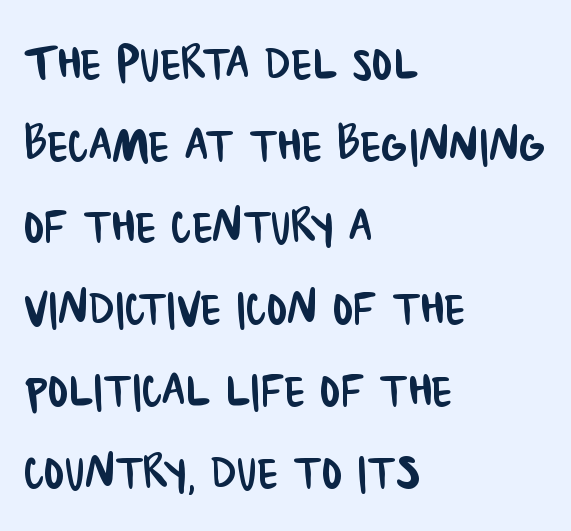
Q: Is the typeface a serif or a sans-serif typeface? A: Sans-serif.
Q: Is the text underlined? A: No.
Q: How is the paragraph aligned? A: Left-aligned.
Q: Is the spacing between letters normal or unusually wide? A: Normal.
Q: Is the spacing between lines tight, normal or loose? A: Normal.
Q: Width (condensed, normal, or wide)? A: Condensed.
Q: Stroke contrast? A: Low.
Q: x-height? A: Large.
Q: Monospaced? A: No.
